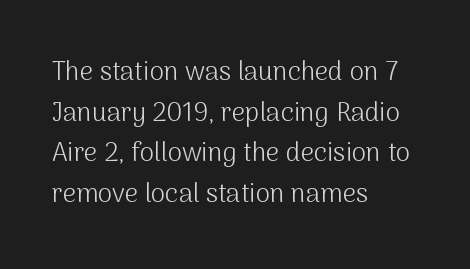
The zone under the glyphs is completely vacant. Letters have the restrained weight of plain body copy at most. Line beginnings align vertically; line endings do not. The gaps between neighbouring characters are ordinary and unremarkable.
